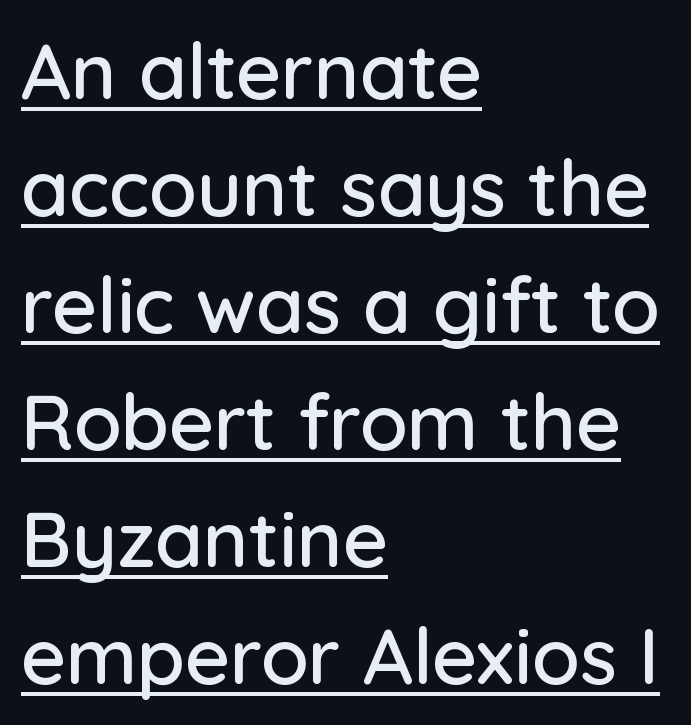
The image shows 78 px sans-serif type, upright; set left-aligned, normal line spacing (1.5x), normal letter spacing, underlined; low stroke contrast and a medium x-height.
